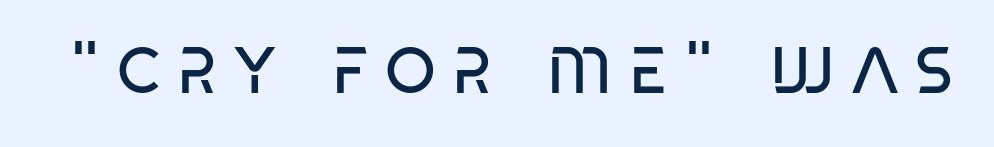
{"serif": "no", "bold": "no", "weight": "regular", "width": "condensed", "stroke_contrast": "low", "x_height": "large", "monospaced": "no", "underline": "no", "letter_spacing": "wide", "letter_spacing_em": 0.25, "glyph_px": 65}
